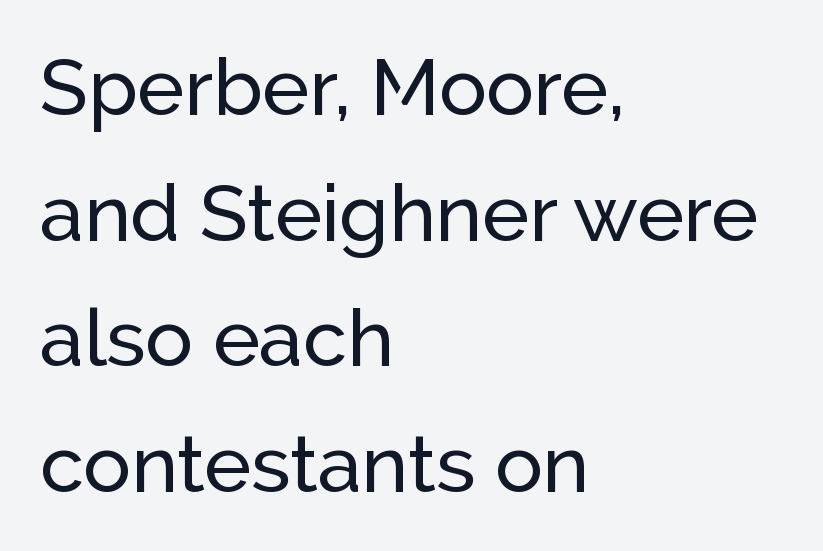
The image shows 79 px sans-serif type, upright; set left-aligned, normal line spacing (1.59x), normal letter spacing, not underlined; low stroke contrast and a medium x-height.
